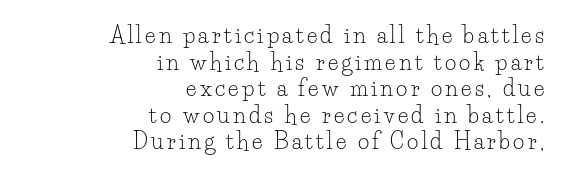
The image shows 22 px text type, upright; set right-aligned, line spacing 1.21x, not underlined.
